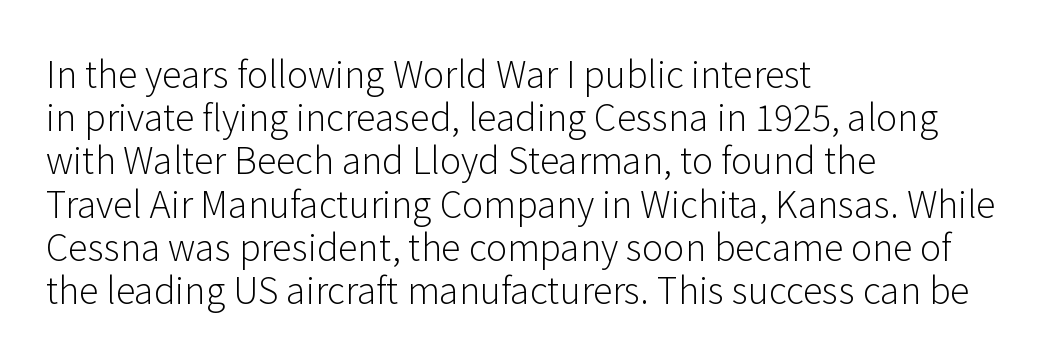
{"serif": "no", "italic": "no", "bold": "no", "weight": "light", "width": "normal", "stroke_contrast": "low", "x_height": "medium", "monospaced": "no", "underline": "no", "align": "left", "line_spacing_ratio": 1.2, "letter_spacing": "normal", "letter_spacing_em": 0.0, "glyph_px": 36}
